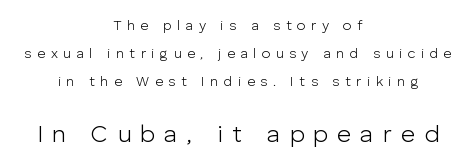
Stroke thickness stays within the range of a standard reading face or lighter. Which of the two is more prominent by size? The second, at the bottom. The space directly below the letters is spotless. The paragraph has two soft edges and a firm central axis. Horizontal bands of white between lines are thick stripes.
